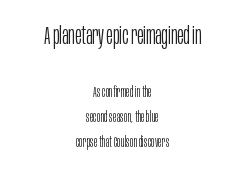
The image shows 24 px text type, upright; set centered, line spacing 1.76x, normal letter spacing, not underlined; the first (top) block is 1.71x larger.
